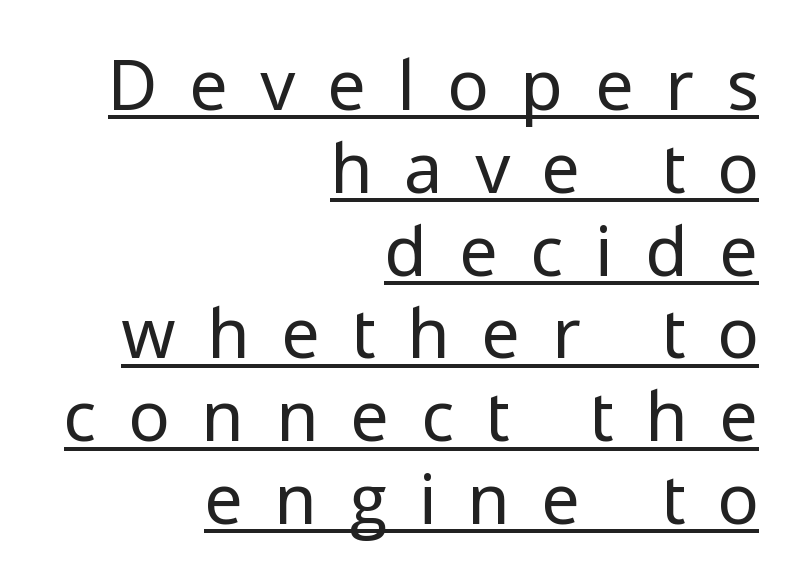
{"serif": "no", "italic": "no", "bold": "no", "weight": "regular", "width": "normal", "stroke_contrast": "low", "x_height": "medium", "monospaced": "no", "underline": "yes", "align": "right", "line_spacing_ratio": 1.2, "letter_spacing": "wide", "letter_spacing_em": 0.48, "glyph_px": 69}
